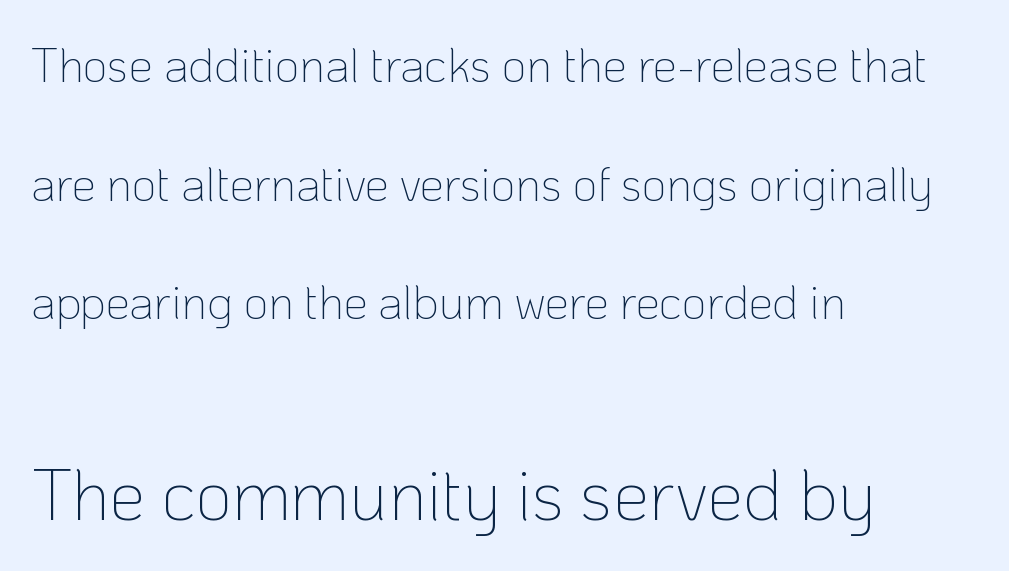
{"serif": "no", "italic": "no", "bold": "no", "weight": "thin", "width": "normal", "stroke_contrast": "low", "x_height": "medium", "monospaced": "no", "underline": "no", "align": "left", "line_spacing": "loose", "line_spacing_ratio": 2.47, "letter_spacing": "normal", "letter_spacing_em": 0.0, "larger_block": "second", "size_ratio": 1.5, "glyph_px": 72}
